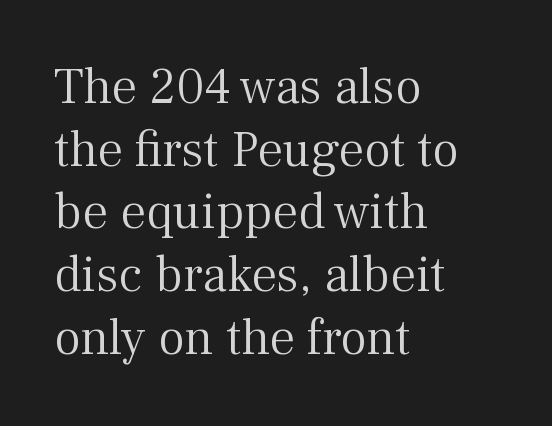
The image shows 51 px light serif type, upright; set left-aligned, line spacing 1.23x, normal letter spacing, not underlined; medium stroke contrast and a medium x-height.
